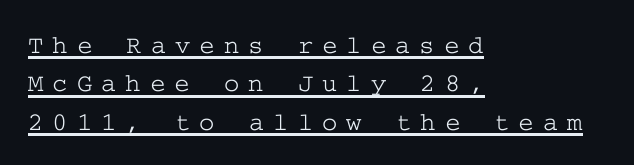
The image shows 26 px text type, upright; set left-aligned, normal line spacing (1.48x), unusually wide letter spacing (+0.35 em), underlined.
